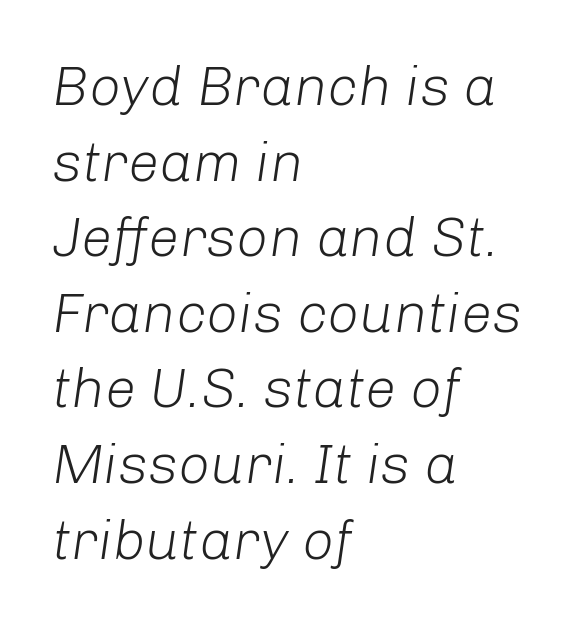
{"italic": "yes", "lean": "right", "slant_degrees": 8, "bold": "no", "weight": "light", "width": "normal", "stroke_contrast": "low", "x_height": "medium", "monospaced": "no", "underline": "no", "align": "left", "line_spacing": "normal", "line_spacing_ratio": 1.35, "letter_spacing": "normal", "letter_spacing_em": 0.0, "glyph_px": 56}
